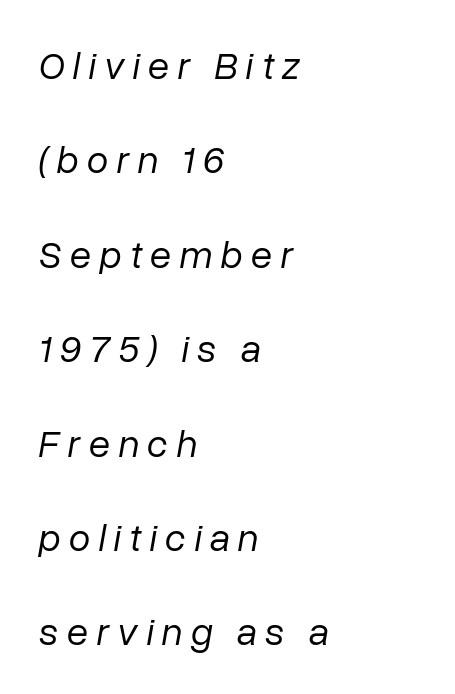
Is this a fixed-width face? No — the glyphs have proportional, varying widths. How would I describe the line gaps? Wide and relaxed. There is plenty of visible air inserted between adjacent glyphs. The rag falls on the right side of this text block.
